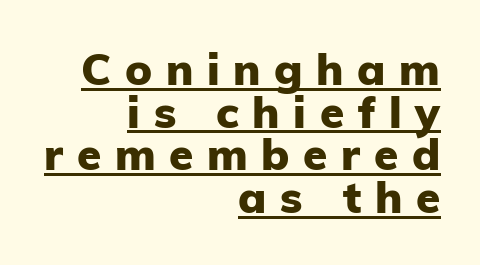
{"serif": "no", "italic": "no", "bold": "yes", "weight": "heavy", "width": "normal", "stroke_contrast": "low", "x_height": "medium", "monospaced": "no", "underline": "yes", "align": "right", "line_spacing": "tight", "line_spacing_ratio": 0.97, "letter_spacing": "wide", "letter_spacing_em": 0.31, "glyph_px": 44}
